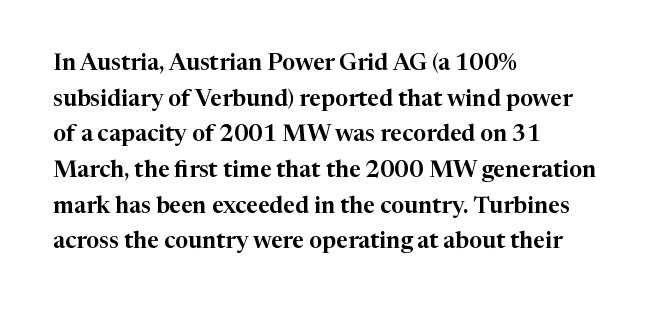
{"italic": "no", "underline": "no", "align": "left", "line_spacing": "normal", "line_spacing_ratio": 1.55, "letter_spacing": "normal", "letter_spacing_em": 0.0, "glyph_px": 23}
